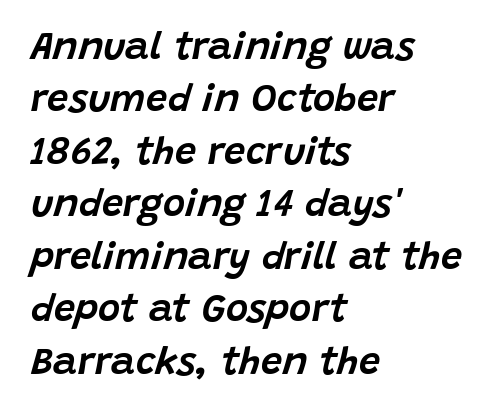
The image shows 38 px text type, italic (leaning right); set left-aligned, normal line spacing (1.38x), normal letter spacing, not underlined; low stroke contrast and a large x-height.
